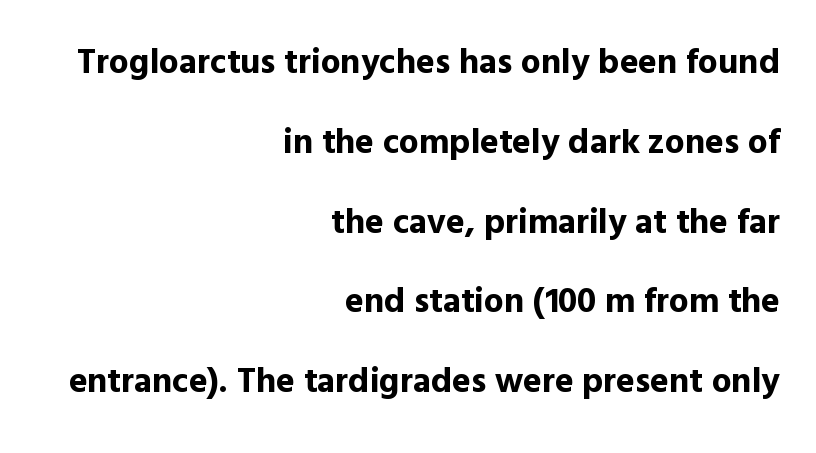
The image shows 35 px bold sans-serif type, upright; set right-aligned, loose line spacing (2.28x), normal letter spacing, not underlined; a medium x-height.
